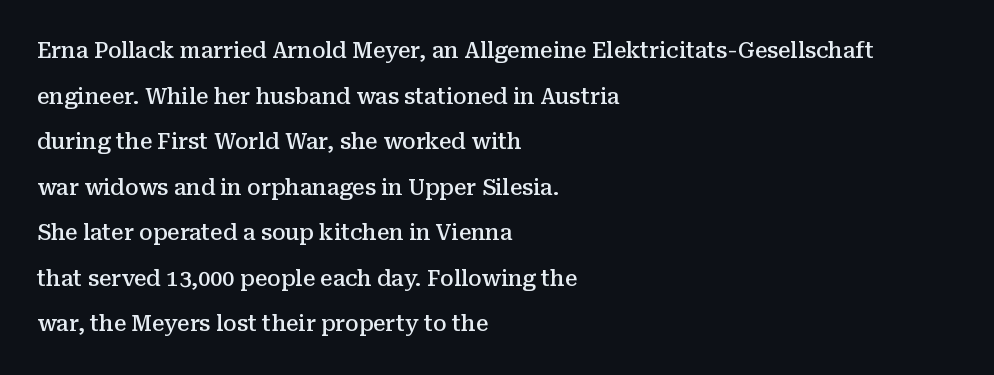
Q: Is the text bold? A: Semi-bold.
Q: Is the text italic (slanted)? A: No, it is upright.
Q: Is the text underlined? A: No.
Q: How is the paragraph aligned? A: Left-aligned.
Q: Is the spacing between letters normal or unusually wide? A: Normal.
Q: Is the spacing between lines tight, normal or loose? A: Loose.
